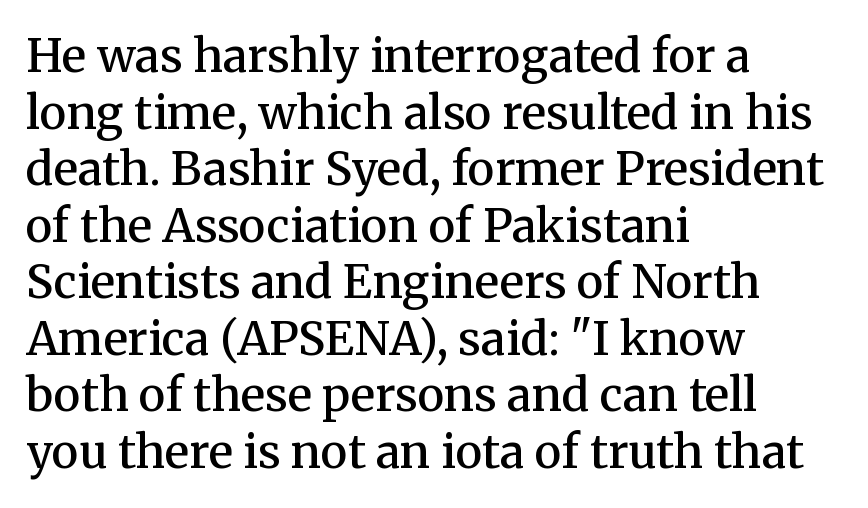
{"serif": "yes", "italic": "no", "bold": "semi", "weight": "semibold", "width": "normal", "stroke_contrast": "medium", "x_height": "medium", "monospaced": "no", "underline": "no", "align": "left", "line_spacing_ratio": 1.23, "letter_spacing": "normal", "letter_spacing_em": 0.0, "glyph_px": 46}
